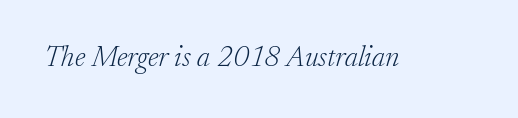
The image shows 29 px light serif type, italic (leaning right); set normal letter spacing, not underlined; low stroke contrast and a small x-height.
